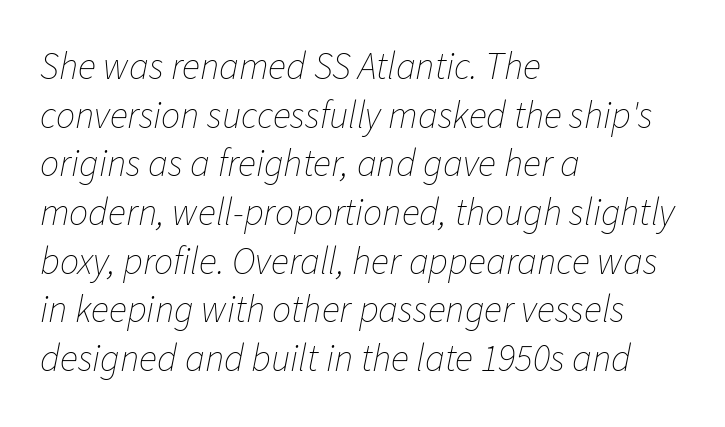
The image shows 38 px thin type, italic (leaning right); set left-aligned, normal line spacing (1.28x), normal letter spacing, not underlined; low stroke contrast and a medium x-height.
